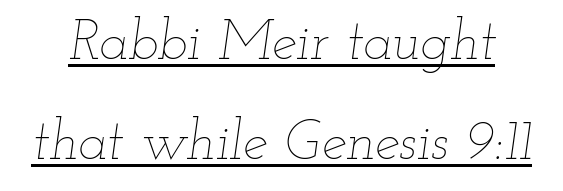
{"italic": "yes", "lean": "right", "slant_degrees": 12, "bold": "no", "weight": "thin", "width": "wide", "stroke_contrast": "low", "x_height": "small", "monospaced": "no", "underline": "yes", "line_spacing_ratio": 1.79, "letter_spacing": "normal", "letter_spacing_em": 0.0, "glyph_px": 56}
